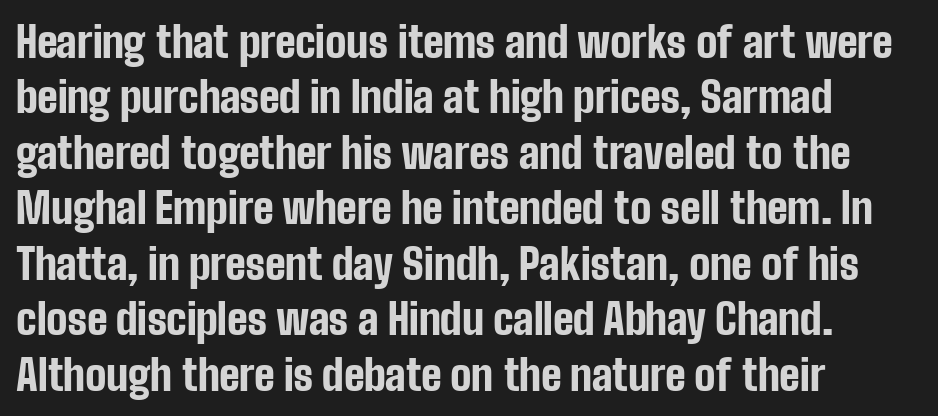
Q: Is the text bold? A: Yes.
Q: Is the text italic (slanted)? A: No, it is upright.
Q: Is the typeface a serif or a sans-serif typeface? A: Sans-serif.
Q: Is the text underlined? A: No.
Q: How is the paragraph aligned? A: Left-aligned.
Q: Is the spacing between letters normal or unusually wide? A: Normal.
Q: Is the spacing between lines tight, normal or loose? A: Normal.
Q: Width (condensed, normal, or wide)? A: Condensed.
Q: Stroke contrast? A: Low.
Q: x-height? A: Medium.
Q: Monospaced? A: No.
